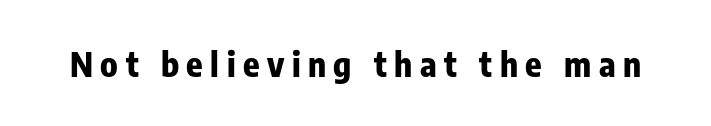
{"serif": "no", "italic": "no", "bold": "yes", "weight": "bold", "width": "condensed", "stroke_contrast": "low", "x_height": "medium", "monospaced": "no", "underline": "no", "letter_spacing": "wide", "letter_spacing_em": 0.22, "glyph_px": 34}
